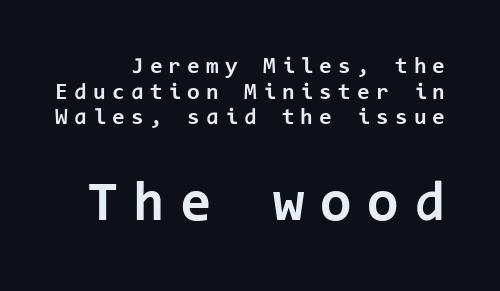
The image shows 57 px bold sans-serif type, upright, monospaced; set tight line spacing (1.11x), unusually wide letter spacing (+0.27 em), not underlined; the second (bottom) block is 2.48x larger; low stroke contrast and a medium x-height.
